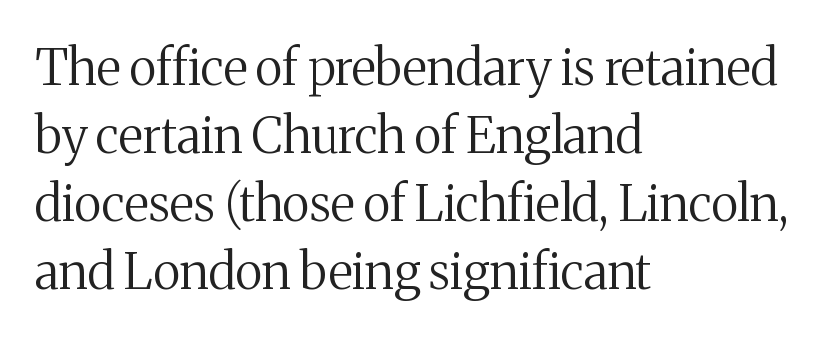
{"serif": "yes", "italic": "no", "bold": "no", "weight": "regular", "width": "normal", "stroke_contrast": "medium", "x_height": "medium", "monospaced": "no", "underline": "no", "align": "left", "line_spacing": "normal", "line_spacing_ratio": 1.36, "letter_spacing": "normal", "letter_spacing_em": 0.0, "glyph_px": 50}
